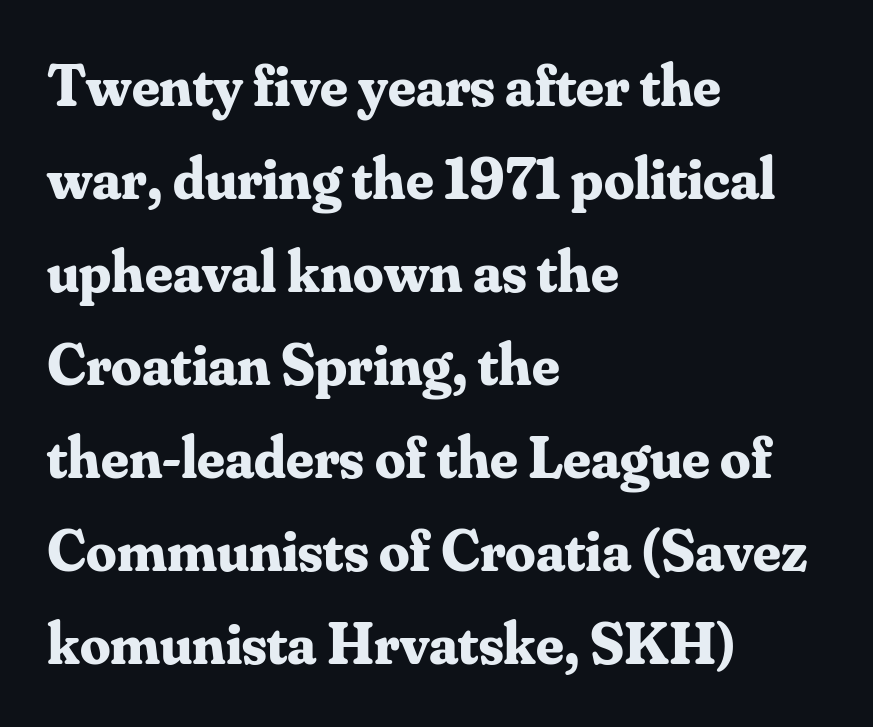
Q: Is the text bold? A: Yes.
Q: Is the text italic (slanted)? A: No, it is upright.
Q: Is the typeface a serif or a sans-serif typeface? A: Serif.
Q: Is the text underlined? A: No.
Q: How is the paragraph aligned? A: Left-aligned.
Q: Is the spacing between letters normal or unusually wide? A: Normal.
Q: Is the spacing between lines tight, normal or loose? A: Normal.
Q: Width (condensed, normal, or wide)? A: Normal.
Q: Stroke contrast? A: Medium.
Q: x-height? A: Small.
Q: Monospaced? A: No.
